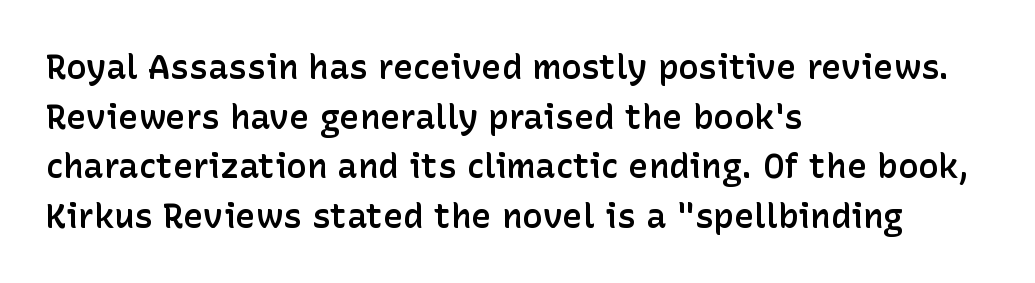
The image shows 34 px semibold sans-serif type, upright; set left-aligned, normal line spacing (1.46x), normal letter spacing, not underlined; low stroke contrast and a medium x-height.
